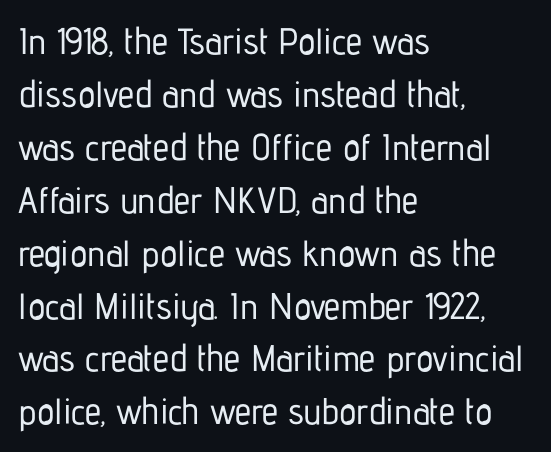
Q: Is the text italic (slanted)? A: No, it is upright.
Q: Is the typeface a serif or a sans-serif typeface? A: Sans-serif.
Q: Is the text underlined? A: No.
Q: How is the paragraph aligned? A: Left-aligned.
Q: Is the spacing between letters normal or unusually wide? A: Normal.
Q: Is the spacing between lines tight, normal or loose? A: Normal.
Q: Width (condensed, normal, or wide)? A: Condensed.
Q: Stroke contrast? A: Low.
Q: x-height? A: Medium.
Q: Monospaced? A: No.
